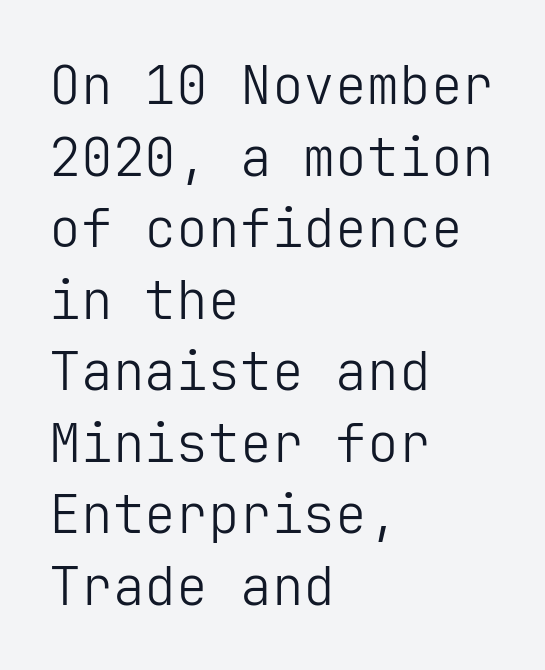
{"serif": "no", "italic": "no", "bold": "no", "weight": "light", "width": "normal", "stroke_contrast": "low", "x_height": "medium", "underline": "no", "align": "left", "line_spacing": "normal", "line_spacing_ratio": 1.35, "letter_spacing": "normal", "letter_spacing_em": 0.0, "glyph_px": 53}
